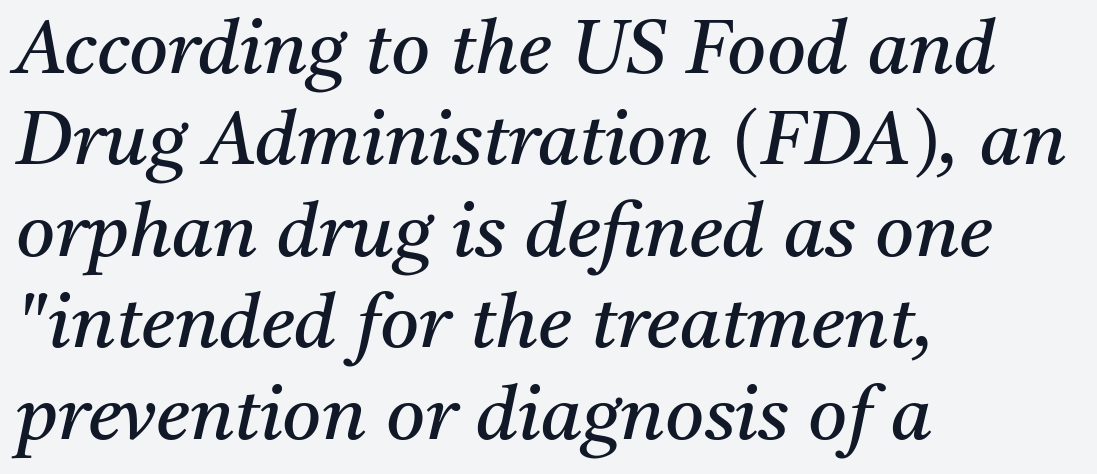
{"serif": "yes", "italic": "yes", "lean": "right", "slant_degrees": 11, "bold": "no", "weight": "regular", "width": "normal", "stroke_contrast": "medium", "x_height": "medium", "monospaced": "no", "underline": "no", "align": "left", "line_spacing_ratio": 1.22, "letter_spacing": "normal", "letter_spacing_em": 0.0, "glyph_px": 75}
